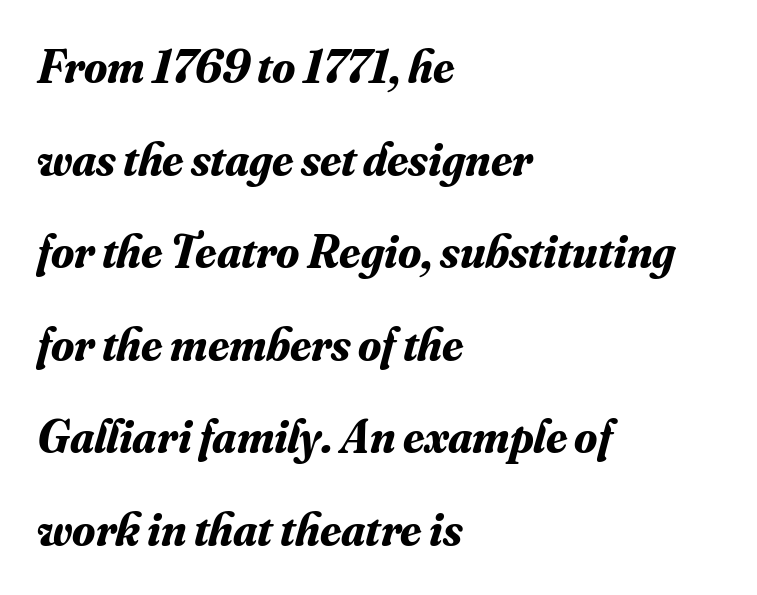
The image shows 47 px bold serif type, italic (leaning right); set left-aligned, loose line spacing (1.97x), normal letter spacing, not underlined; medium stroke contrast and a small x-height.
